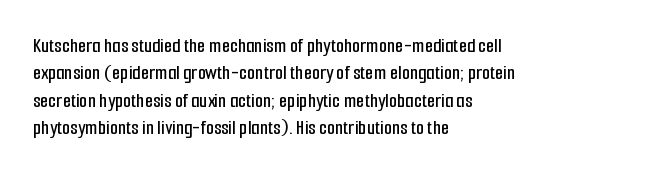
The image shows 21 px text type, upright; set left-aligned, normal line spacing (1.3x), normal letter spacing, not underlined.
